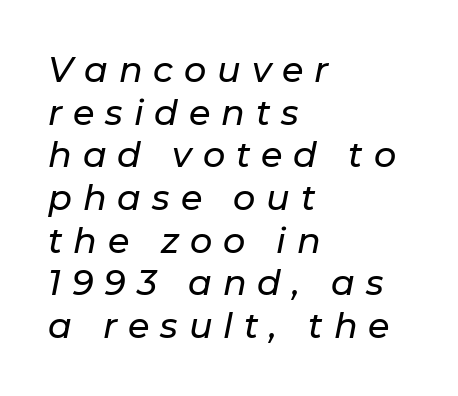
Which margin do the lines hug? The left one — the right edge is uneven. The passage shown leans; its letterforms are oblique. Underlining? Definitely not there. Varying glyph widths throughout — classic text-font behaviour. In terms of letterspacing, this is a distinctly airy, spread setting.
